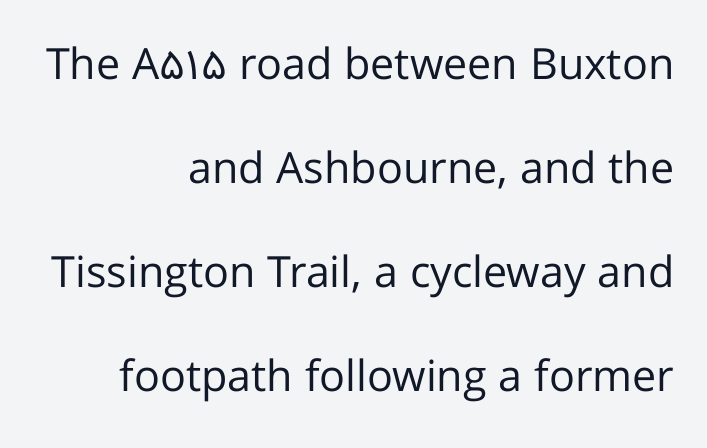
The image shows 43 px regular-weight sans-serif type, upright; set right-aligned, loose line spacing (2.42x), normal letter spacing, not underlined; low stroke contrast and a medium x-height.
